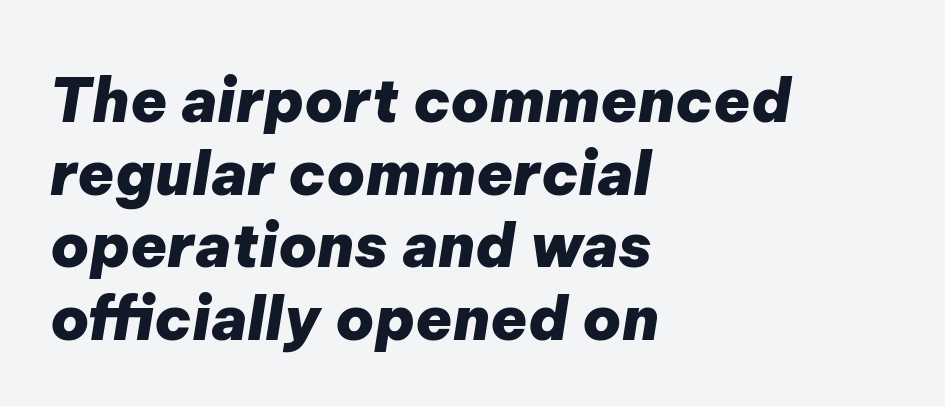
Emphasis by weight is at full strength: bold. The rendering uses natural spacing where letterforms have individual widths. The typography opts for an oblique posture over an upright one. Tracking value appears to be zero — textbook default spacing.
